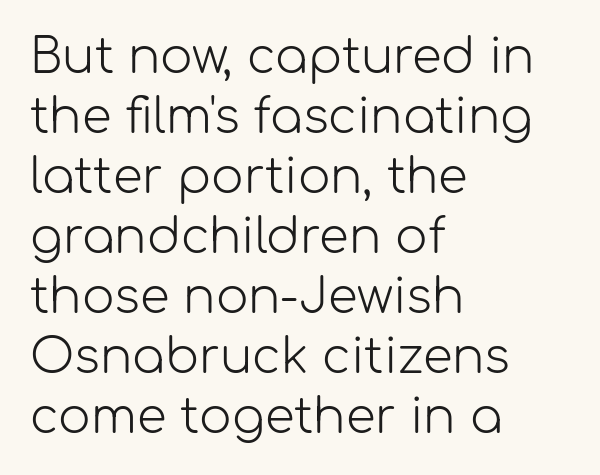
The block of text has a typical density, with ordinary space between rows. Check the space under the baseline: it is left empty. Stems and bowls with no extra thickness — not bold. Inter-character spacing is left at the font's built-in metrics. The face used here is a sans, in the tradition of grotesques and geometrics. Visually the block forms a straight wall on the left and a jagged coastline on the right.
